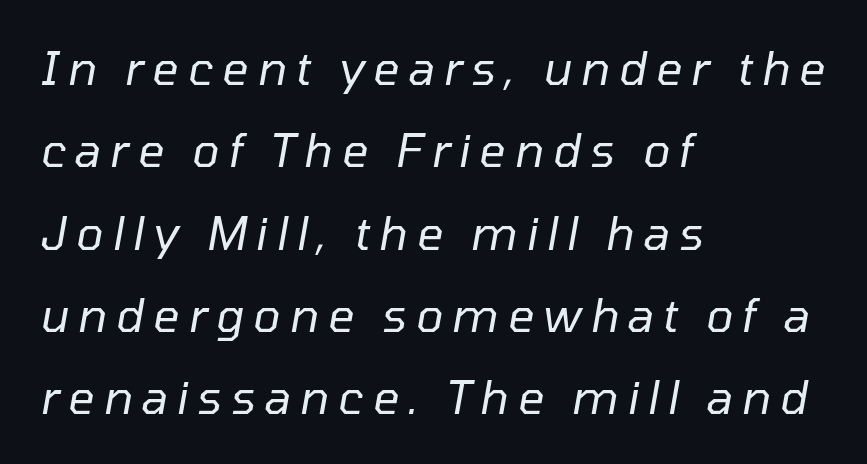
Here the designer chose a conventional face with non-uniform glyph widths. All the whitespace from short lines collects on the right. Rule under the text: the space is simply empty. Observe the lean: these are italic letterforms. Nothing heavy about these letters — not bold at all.
